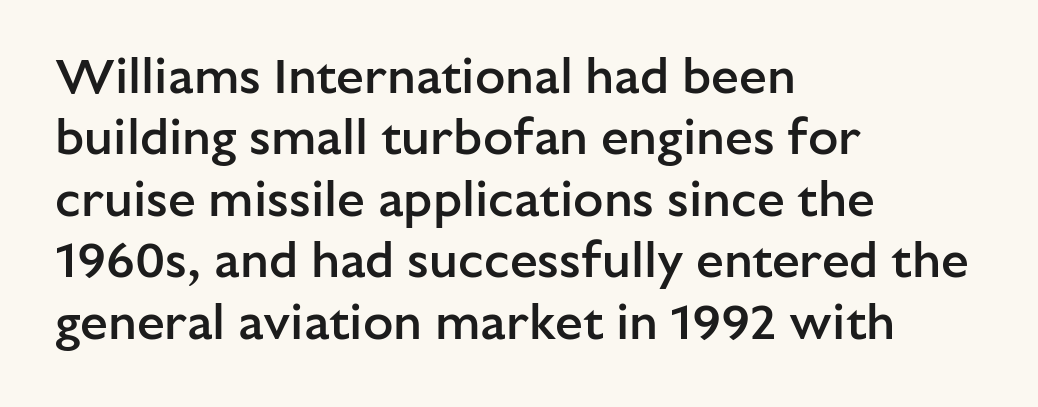
{"serif": "no", "italic": "no", "bold": "semi", "weight": "semibold", "width": "normal", "stroke_contrast": "low", "x_height": "medium", "monospaced": "no", "underline": "no", "align": "left", "line_spacing_ratio": 1.23, "letter_spacing": "normal", "letter_spacing_em": 0.0, "glyph_px": 50}
